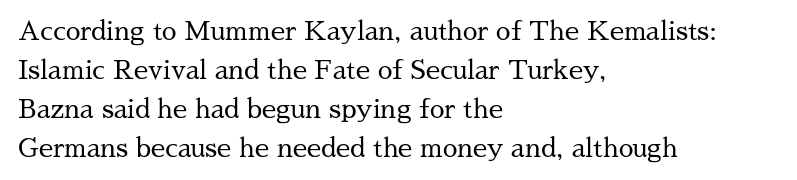
Q: Is the text bold? A: No.
Q: Is the text italic (slanted)? A: No, it is upright.
Q: Is the text underlined? A: No.
Q: How is the paragraph aligned? A: Left-aligned.
Q: Is the spacing between letters normal or unusually wide? A: Normal.
Q: Is the spacing between lines tight, normal or loose? A: Normal.
